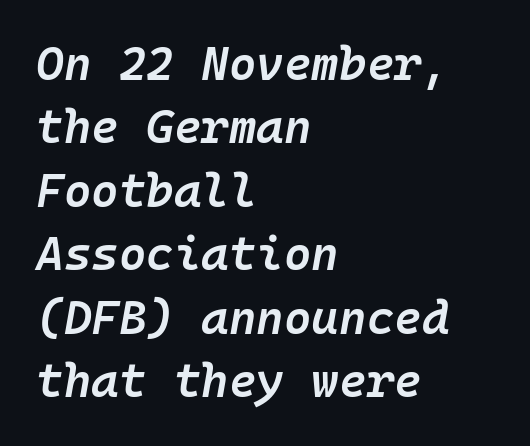
The typography opts for an oblique posture over an upright one. The face used here is rendered with its standard letterfit. In terms of weight, the rendering is demibold, just under bold. Every character here occupies the same horizontal width, giving the sample a typewriter-like rhythm.
